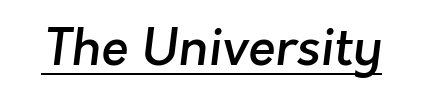
As a designer I'd log this as weight 600, semibold. What stands out about the letter spacing? Nothing — it is the standard amount. The designer went with a sans here, leaving each stem footless. Caption: lettering with a line underneath. The face used here is proportionally spaced, like ordinary book or web type.
